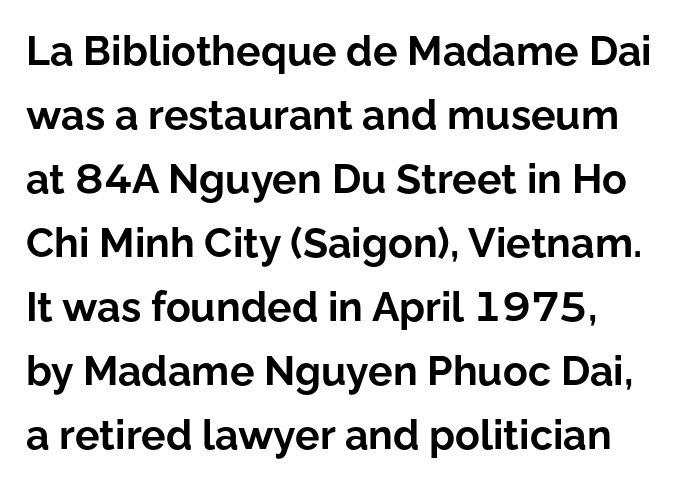
Character widths vary here, with narrow letters taking less room than wide ones. Underlining? Definitely not there. Standard letterfit; no display-style spreading of the glyphs. This sample keeps an unexceptional amount of space between lines. This is sans-serif lettering, the kind often seen on screens and signage.
